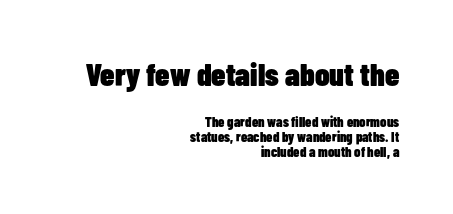
The image shows 32 px heavy, condensed sans-serif type, upright; set right-aligned, tight line spacing (1.05x), normal letter spacing, not underlined; the first (top) block is 2.29x larger; low stroke contrast and a medium x-height.
